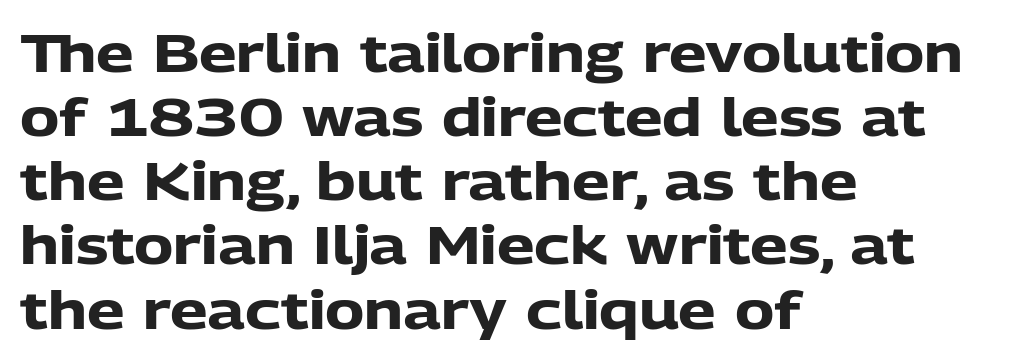
Q: Is the text bold? A: Yes.
Q: Is the text italic (slanted)? A: No, it is upright.
Q: Is the typeface a serif or a sans-serif typeface? A: Sans-serif.
Q: Is the text underlined? A: No.
Q: How is the paragraph aligned? A: Left-aligned.
Q: Is the spacing between letters normal or unusually wide? A: Normal.
Q: Width (condensed, normal, or wide)? A: Normal.
Q: Stroke contrast? A: Low.
Q: x-height? A: Medium.
Q: Monospaced? A: No.
